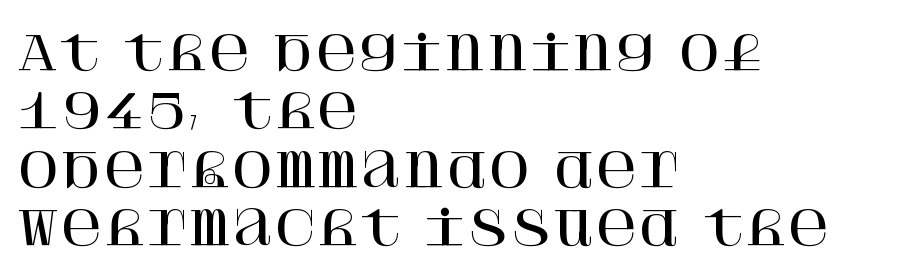
Bare-footed words on every line. Look at the bottom of the vertical strokes: they flare into serifs here. Compared with a centered layout, this one pins lines to the left instead. The lettering stays uniformly vertical, giving the passage a roman look. Compared with typical body copy, the letter spacing here is the same. Reading down the column, the eye jumps a familiar distance to each next line.
